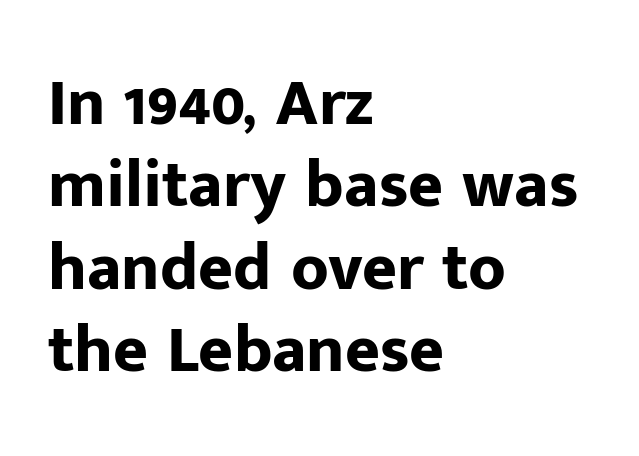
Q: Is the text bold? A: Yes.
Q: Is the text italic (slanted)? A: No, it is upright.
Q: Is the typeface a serif or a sans-serif typeface? A: Sans-serif.
Q: Is the text underlined? A: No.
Q: How is the paragraph aligned? A: Left-aligned.
Q: Is the spacing between letters normal or unusually wide? A: Normal.
Q: Width (condensed, normal, or wide)? A: Normal.
Q: Stroke contrast? A: Low.
Q: x-height? A: Medium.
Q: Monospaced? A: No.
